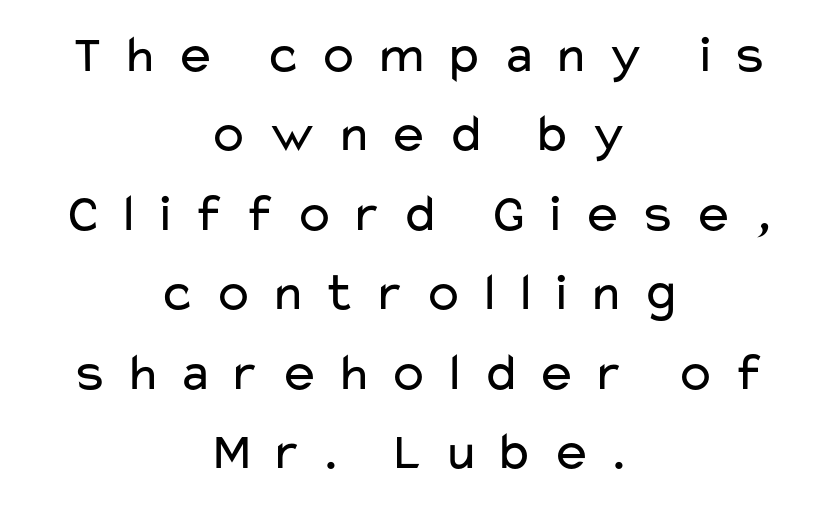
{"serif": "no", "italic": "no", "bold": "no", "weight": "regular", "width": "wide", "stroke_contrast": "low", "x_height": "medium", "monospaced": "no", "underline": "no", "align": "center", "line_spacing": "normal", "line_spacing_ratio": 1.47, "letter_spacing": "wide", "letter_spacing_em": 0.3, "glyph_px": 54}
